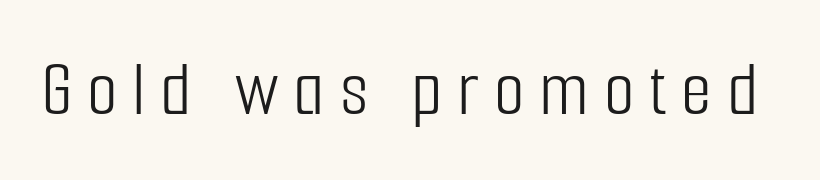
The image shows 79 px light, condensed sans-serif type, upright; set not underlined; low stroke contrast and a medium x-height.
